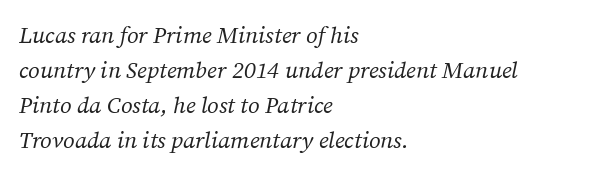
The image shows 23 px text type, italic (leaning right); set left-aligned, normal line spacing (1.52x), normal letter spacing, not underlined.
